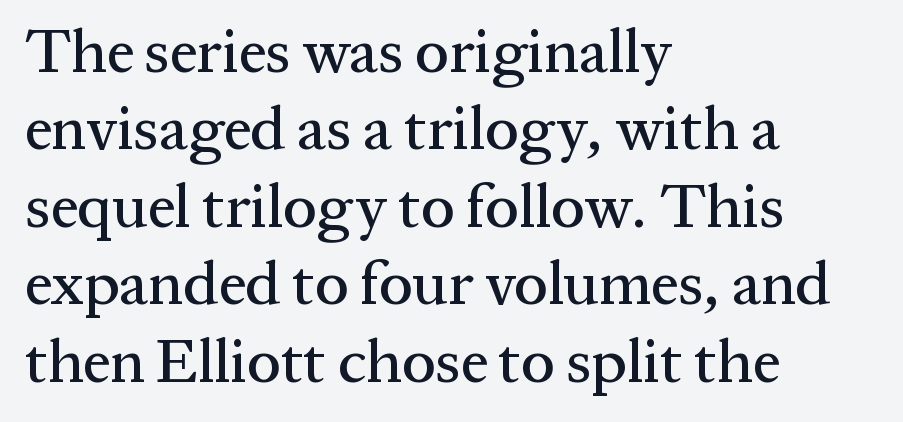
The image shows 61 px serif type, upright; set left-aligned, normal line spacing (1.27x), normal letter spacing, not underlined; medium stroke contrast and a medium x-height.
